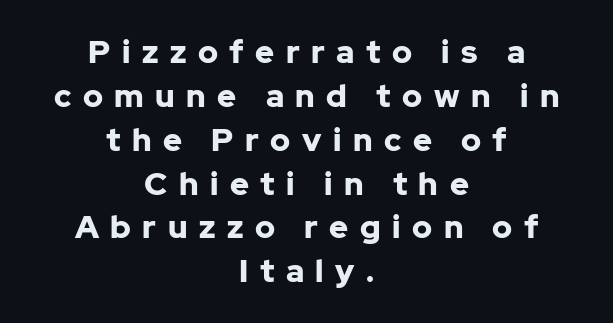
Check the space under the baseline: it is left empty. The block of text has a typical density, with ordinary space between rows. In terms of posture, this sample is upright. Notice how the passage keeps no hard edge, just a central spine. The passage shown has open, widely tracked lettering throughout.
